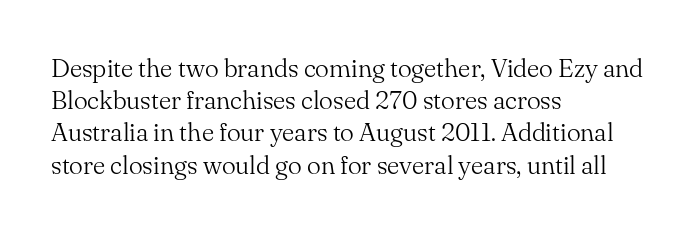
{"italic": "no", "bold": "no", "underline": "no", "align": "left", "line_spacing_ratio": 1.24, "letter_spacing": "normal", "letter_spacing_em": 0.0, "glyph_px": 26}
